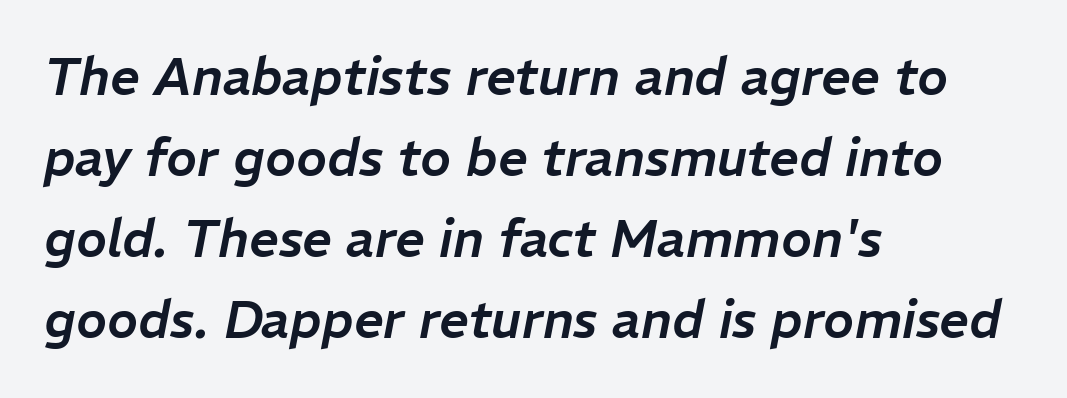
{"italic": "yes", "lean": "right", "slant_degrees": 11, "width": "normal", "stroke_contrast": "low", "x_height": "medium", "monospaced": "no", "underline": "no", "align": "left", "line_spacing": "normal", "line_spacing_ratio": 1.56, "letter_spacing": "normal", "letter_spacing_em": 0.0, "glyph_px": 52}
